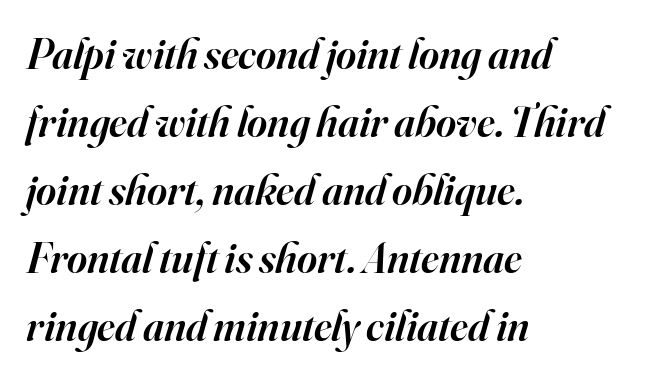
Q: Is the text bold? A: Semi-bold.
Q: Is the text italic (slanted)? A: Yes, it leans right by about 16 degrees.
Q: Is the typeface a serif or a sans-serif typeface? A: Serif.
Q: Is the text underlined? A: No.
Q: How is the paragraph aligned? A: Left-aligned.
Q: Is the spacing between letters normal or unusually wide? A: Normal.
Q: Is the spacing between lines tight, normal or loose? A: Normal.
Q: Width (condensed, normal, or wide)? A: Normal.
Q: Stroke contrast? A: High.
Q: x-height? A: Small.
Q: Monospaced? A: No.
